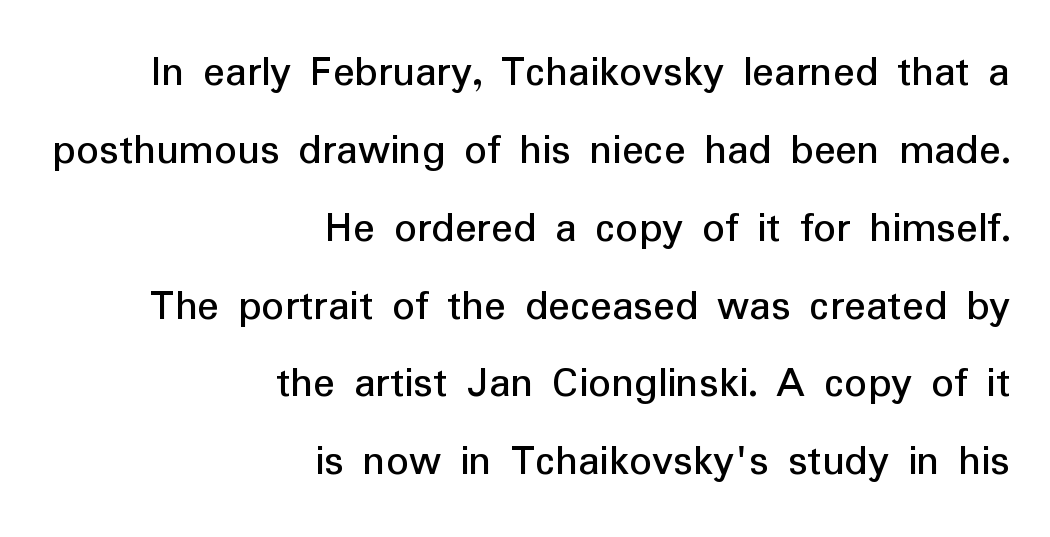
Q: Is the text italic (slanted)? A: No, it is upright.
Q: Is the typeface a serif or a sans-serif typeface? A: Sans-serif.
Q: Is the text underlined? A: No.
Q: How is the paragraph aligned? A: Right-aligned.
Q: Is the spacing between letters normal or unusually wide? A: Normal.
Q: Width (condensed, normal, or wide)? A: Normal.
Q: Stroke contrast? A: Low.
Q: x-height? A: Medium.
Q: Monospaced? A: No.
